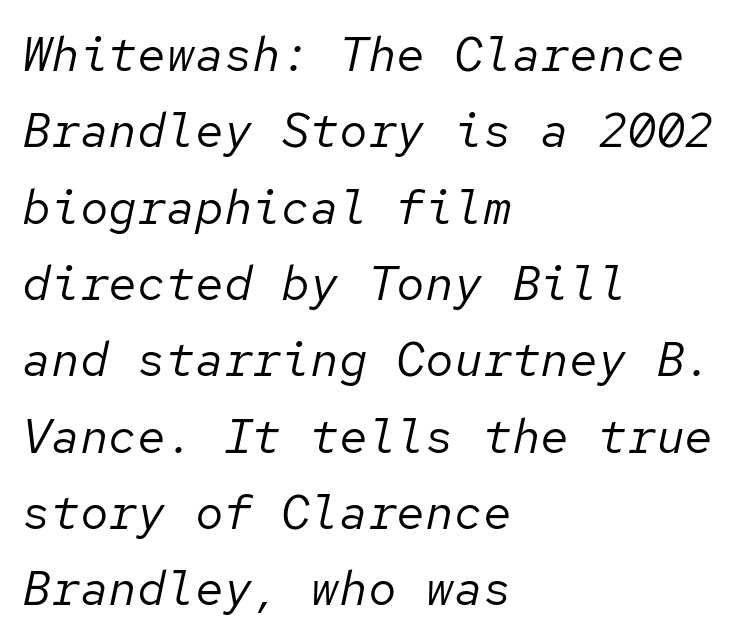
The image shows 48 px regular-weight type, italic (leaning right), monospaced; set left-aligned, normal line spacing (1.59x), normal letter spacing, not underlined; low stroke contrast and a medium x-height.
